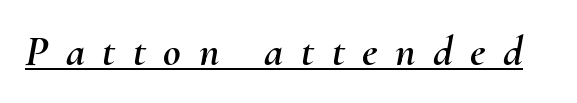
Q: Is the text italic (slanted)? A: Yes, it leans right by about 10 degrees.
Q: Is the text underlined? A: Yes.
Q: Is the spacing between letters normal or unusually wide? A: Unusually wide.
Q: Width (condensed, normal, or wide)? A: Normal.
Q: Stroke contrast? A: Medium.
Q: x-height? A: Small.
Q: Monospaced? A: No.
